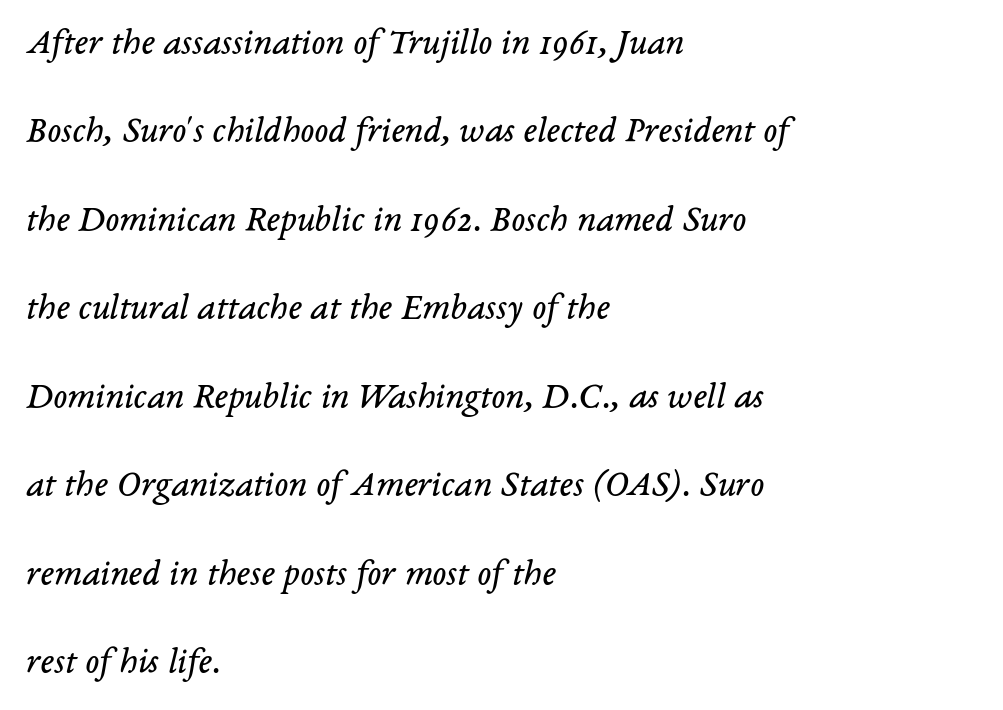
The image shows 37 px regular-weight serif type, italic (leaning right); set left-aligned, loose line spacing (2.39x), normal letter spacing, not underlined; low stroke contrast and a medium x-height.
